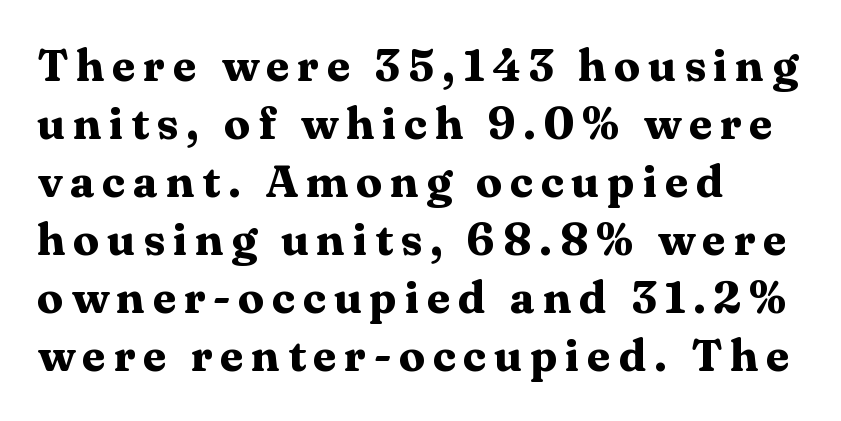
These lines sit exactly where default settings would place them. This sample has the flowing, uneven cadence of proportional lettering. Lines of text with bare space underneath. Its strokes are broad and dark, the hallmark of bold type. The setting favours the left margin, as ordinary paragraphs usually do.
